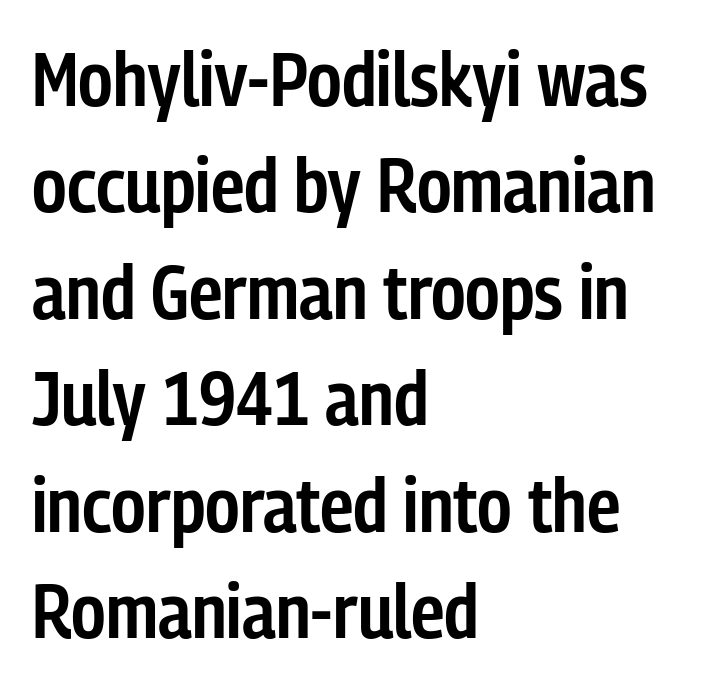
Posture: straight, roman, zero tilt. The typeface chosen for these lines omits serifs. Nobody drew a line under any word here. The horizontal fit of the characters is conventional and even. Set as a demibold, roughly 600 on the weight scale.
